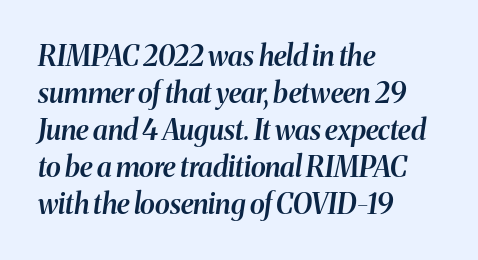
No word sits above an underline. This rendering uses left alignment, leaving the right contour irregular. Set as a demibold, roughly 600 on the weight scale. Posture: slanted. Each letter keeps its own natural width here, so spacing adapts to shape. Does the leading feel generous? No, just average.
